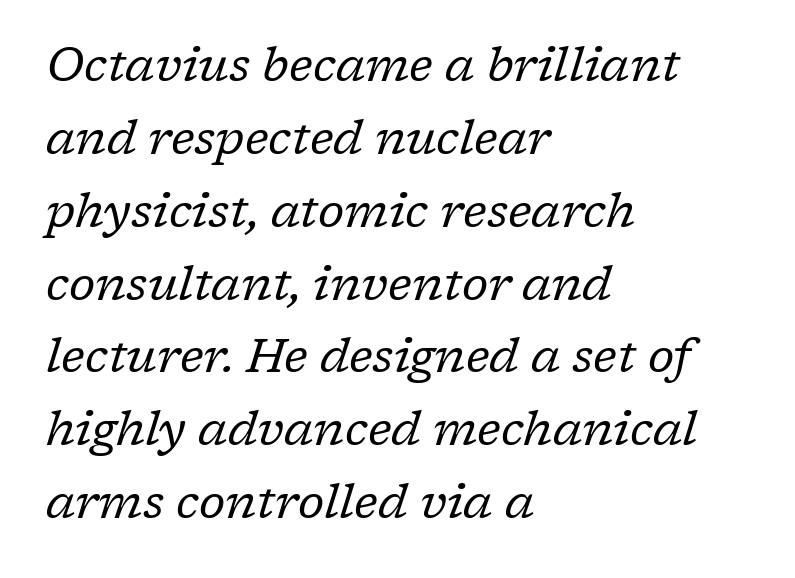
Serifs: yes, visible at the terminals of the letterforms. The passage shown has conventional tracking throughout. Stroke mass is kept to a normal reading level or below. A normal amount of white space separates one row of letters from the next. Looks like regular typesetting: each glyph gets only the width it needs. The string is rendered with underlining switched off.
